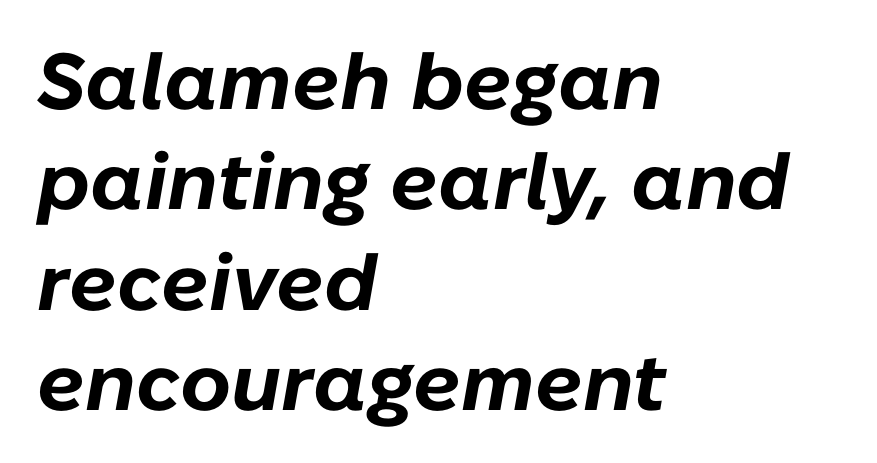
{"italic": "yes", "lean": "right", "slant_degrees": 10, "bold": "yes", "weight": "bold", "width": "normal", "stroke_contrast": "low", "x_height": "medium", "monospaced": "no", "underline": "no", "align": "left", "line_spacing": "normal", "line_spacing_ratio": 1.27, "letter_spacing": "normal", "letter_spacing_em": 0.0, "glyph_px": 79}
